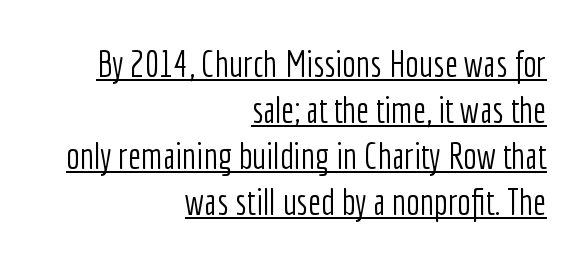
The image shows 36 px light, condensed sans-serif type, upright; set right-aligned, normal line spacing (1.28x), normal letter spacing, underlined; low stroke contrast and a medium x-height.
